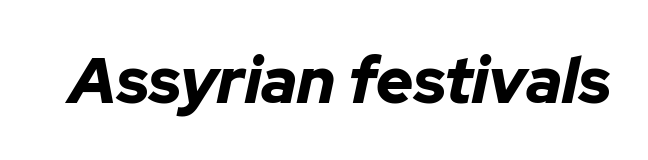
{"italic": "yes", "lean": "right", "slant_degrees": 12, "bold": "yes", "weight": "bold", "width": "normal", "stroke_contrast": "low", "x_height": "medium", "monospaced": "no", "underline": "no", "letter_spacing": "normal", "letter_spacing_em": 0.0, "glyph_px": 64}
